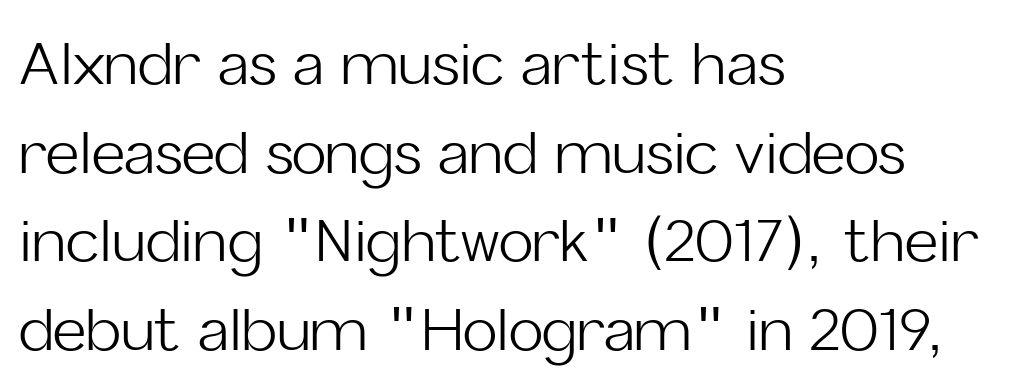
Inter-character spacing is left at the font's built-in metrics. The cut favours lightness, reaching ordinary text weight at its darkest. Compared with a centered layout, this one pins lines to the left instead. Descenders are the only things crossing below the line. Serif or sans? Sans — the stroke terminals are bare. This sample has the flowing, uneven cadence of proportional lettering.
